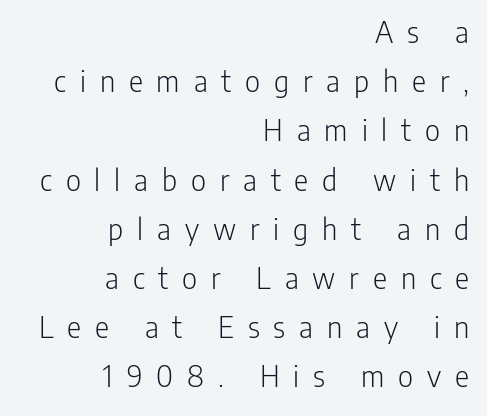
{"serif": "no", "italic": "no", "bold": "no", "weight": "light", "width": "condensed", "stroke_contrast": "low", "x_height": "medium", "monospaced": "no", "underline": "no", "align": "right", "line_spacing": "normal", "line_spacing_ratio": 1.49, "letter_spacing": "wide", "letter_spacing_em": 0.42, "glyph_px": 33}
